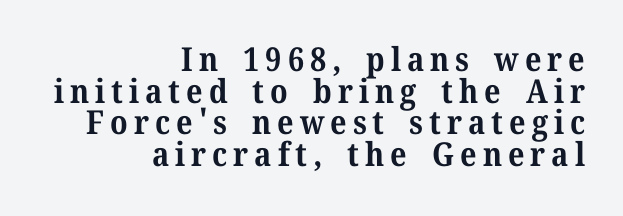
This sample uses a serif face. Ordinary non-slanted type is in use. These lines are rendered in a variable-pitch font. Typesetter's note: full bold, strokes at maximum text heaviness.
